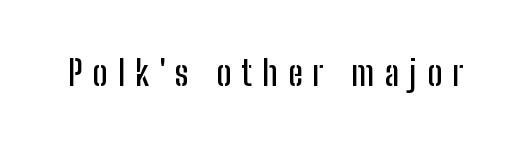
Q: Is the text italic (slanted)? A: No, it is upright.
Q: Is the typeface a serif or a sans-serif typeface? A: Sans-serif.
Q: Is the text underlined? A: No.
Q: Is the spacing between letters normal or unusually wide? A: Unusually wide.
Q: Width (condensed, normal, or wide)? A: Condensed.
Q: Stroke contrast? A: Low.
Q: x-height? A: Medium.
Q: Monospaced? A: No.
